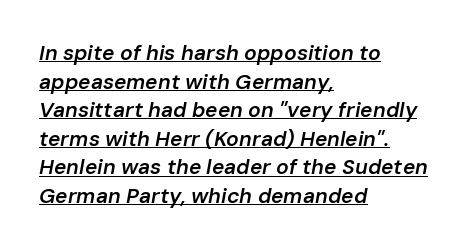
Observe the lean: these are italic letterforms. Set as a demibold, roughly 600 on the weight scale. Teacher's note: observe the even left margin — that is flush-left alignment. Normally led — the rows are evenly, conventionally spaced. Compared with undecorated copy, this sample adds a rule below the words.
